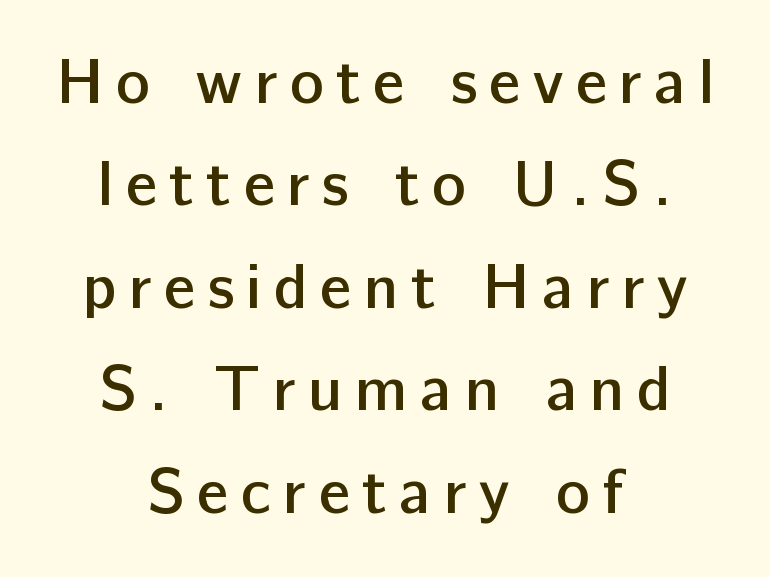
Compared with typical paragraphs, the rows here are spaced about the same. Each line is balanced around a shared central axis. Proportional: the letters do not fall into vertical columns. A roman cut, with each character standing at attention. The letters are semibold — heavier than regular but short of a full bold.
